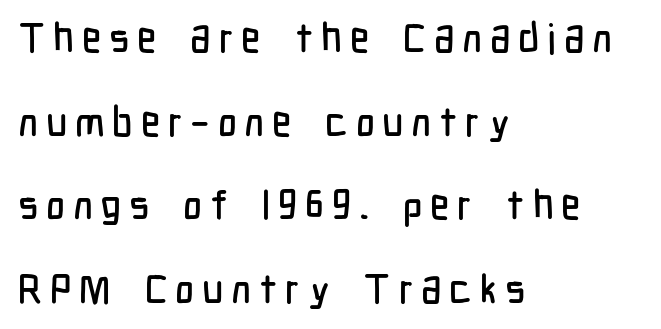
Q: Is the text italic (slanted)? A: No, it is upright.
Q: Is the typeface a serif or a sans-serif typeface? A: Sans-serif.
Q: Is the text underlined? A: No.
Q: How is the paragraph aligned? A: Left-aligned.
Q: Is the spacing between lines tight, normal or loose? A: Loose.
Q: Width (condensed, normal, or wide)? A: Condensed.
Q: Stroke contrast? A: Low.
Q: x-height? A: Medium.
Q: Monospaced? A: No.
